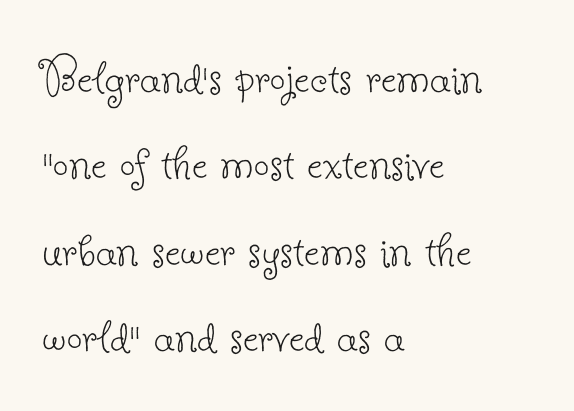
Q: Is the text bold? A: No.
Q: Is the text italic (slanted)? A: No, it is upright.
Q: Is the typeface a serif or a sans-serif typeface? A: Serif.
Q: Is the text underlined? A: No.
Q: How is the paragraph aligned? A: Left-aligned.
Q: Is the spacing between letters normal or unusually wide? A: Normal.
Q: Is the spacing between lines tight, normal or loose? A: Normal.
Q: Width (condensed, normal, or wide)? A: Normal.
Q: Stroke contrast? A: Low.
Q: x-height? A: Small.
Q: Monospaced? A: No.
